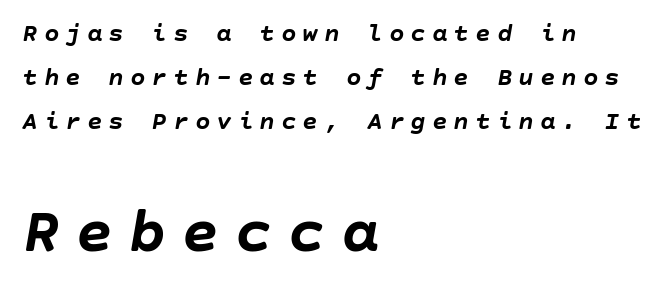
Tracking value appears strongly positive — letters spread wide. Notice how descenders clear the ascenders below comfortably — that's standard leading. Style check: oblique. The lines in this sample share a left origin and differ only in where they stop.
